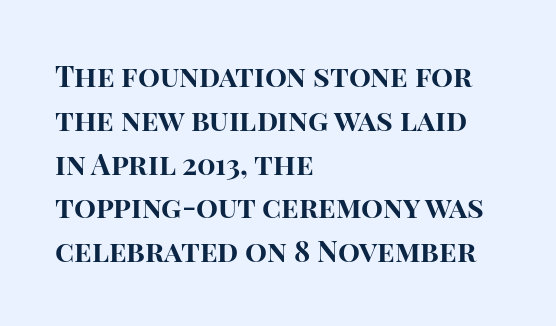
The image shows 29 px bold sans-serif type, upright; set left-aligned, normal line spacing (1.51x), normal letter spacing, not underlined; high stroke contrast and a large x-height.
